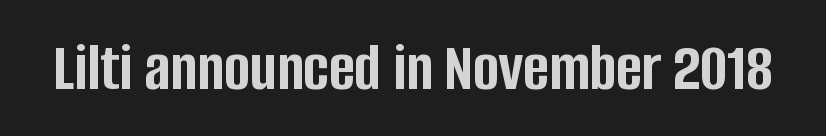
{"serif": "no", "italic": "no", "bold": "yes", "weight": "semibold", "width": "condensed", "stroke_contrast": "low", "x_height": "large", "monospaced": "no", "underline": "no", "letter_spacing": "normal", "letter_spacing_em": 0.0, "glyph_px": 70}
